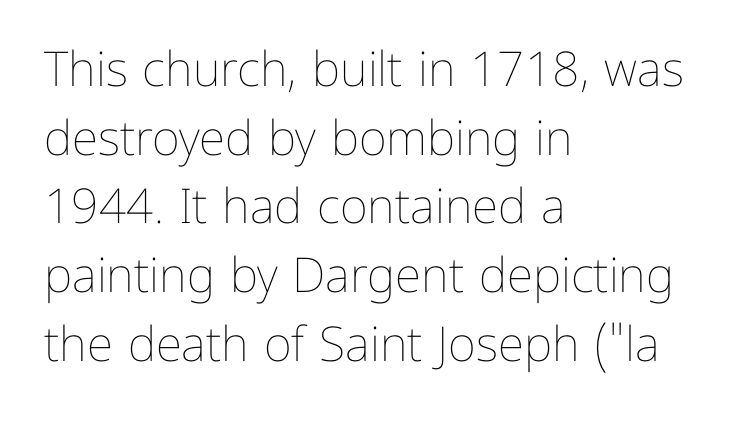
The image shows 48 px thin type, upright; set left-aligned, normal line spacing (1.43x), normal letter spacing, not underlined; low stroke contrast and a medium x-height.
